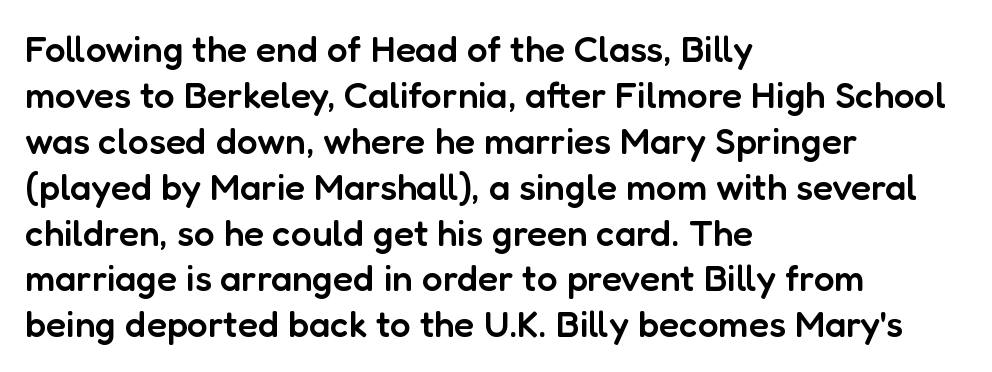
Beneath every word, the page is bare. The type family on display is of the sans-serif kind. Designer's note — italics off, roman on. Each letter keeps its own natural width here, so spacing adapts to shape.
